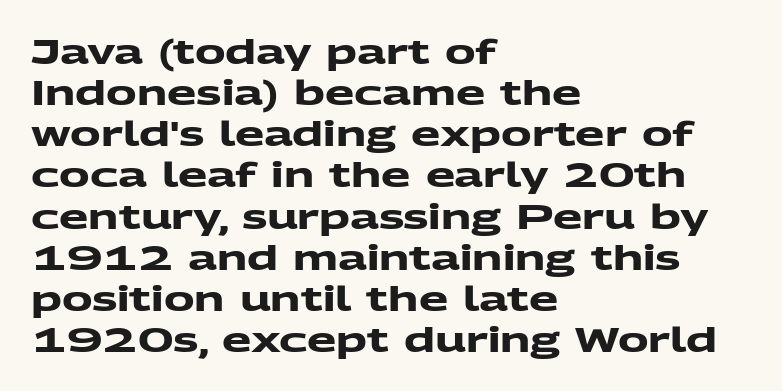
Q: Is the text bold? A: Yes.
Q: Is the typeface a serif or a sans-serif typeface? A: Sans-serif.
Q: Is the text underlined? A: No.
Q: How is the paragraph aligned? A: Left-aligned.
Q: Is the spacing between letters normal or unusually wide? A: Normal.
Q: Width (condensed, normal, or wide)? A: Wide.
Q: Stroke contrast? A: Medium.
Q: x-height? A: Medium.
Q: Monospaced? A: No.
